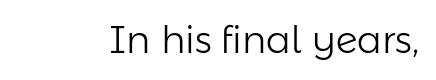
Q: Is the text bold? A: No.
Q: Is the text italic (slanted)? A: No, it is upright.
Q: Is the typeface a serif or a sans-serif typeface? A: Sans-serif.
Q: Is the text underlined? A: No.
Q: Is the spacing between letters normal or unusually wide? A: Normal.
Q: Width (condensed, normal, or wide)? A: Normal.
Q: Stroke contrast? A: Low.
Q: x-height? A: Medium.
Q: Monospaced? A: No.
